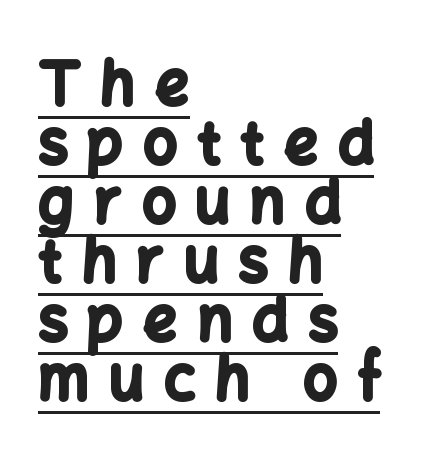
Q: Is the text bold? A: Yes.
Q: Is the text italic (slanted)? A: No, it is upright.
Q: Is the typeface a serif or a sans-serif typeface? A: Sans-serif.
Q: Is the text underlined? A: Yes.
Q: How is the paragraph aligned? A: Left-aligned.
Q: Is the spacing between letters normal or unusually wide? A: Unusually wide.
Q: Is the spacing between lines tight, normal or loose? A: Tight.
Q: Width (condensed, normal, or wide)? A: Normal.
Q: Stroke contrast? A: Low.
Q: x-height? A: Medium.
Q: Monospaced? A: No.
